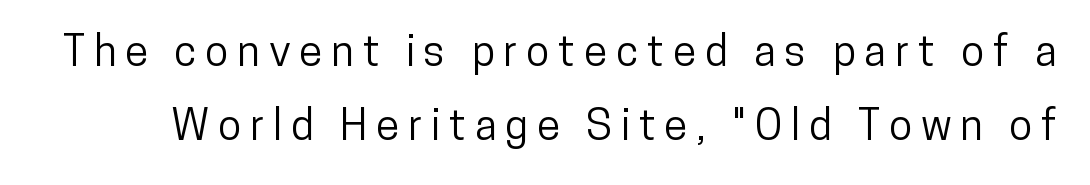
{"serif": "no", "italic": "no", "width": "condensed", "stroke_contrast": "low", "x_height": "medium", "monospaced": "no", "underline": "no", "line_spacing_ratio": 1.73, "letter_spacing": "wide", "letter_spacing_em": 0.2, "glyph_px": 43}
